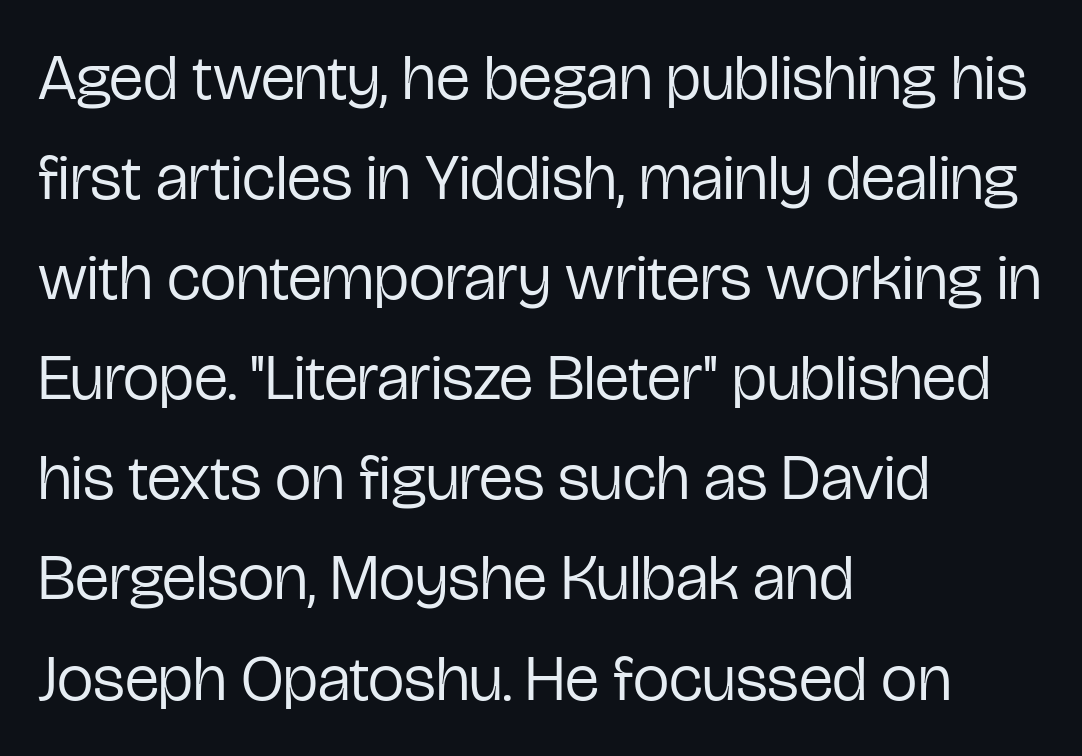
The passage shown is not bold in any degree. Casual observation: everything's shoved over to the left. The specimen omits any rule beneath the text block's lines. Does the leading feel generous? No, just average. The passage shown is typed in a proportional face where columns would drift. Ascenders rise straight up at ninety degrees.
